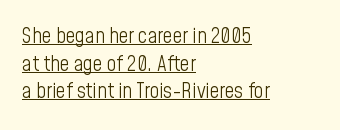
The image shows 21 px text type, upright; set left-aligned, normal line spacing (1.31x), normal letter spacing, underlined.
